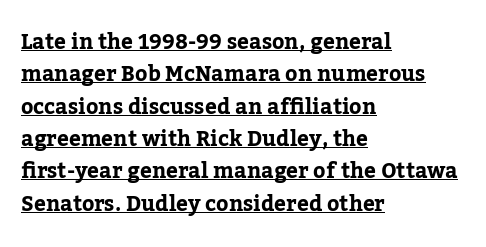
{"italic": "no", "bold": "yes", "underline": "yes", "align": "left", "line_spacing": "normal", "line_spacing_ratio": 1.54, "letter_spacing": "normal", "letter_spacing_em": 0.0, "glyph_px": 21}
